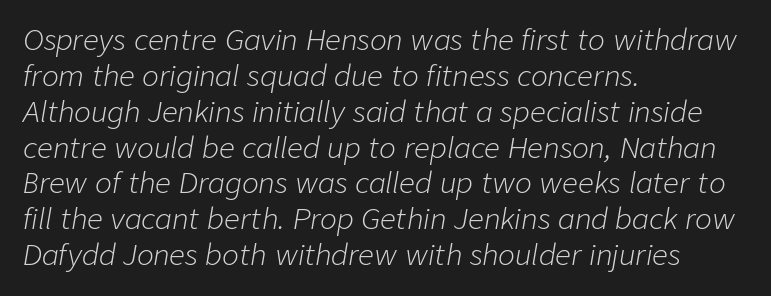
The image shows 28 px light type, italic (leaning right); set left-aligned, normal line spacing (1.28x), normal letter spacing, not underlined; low stroke contrast and a medium x-height.
